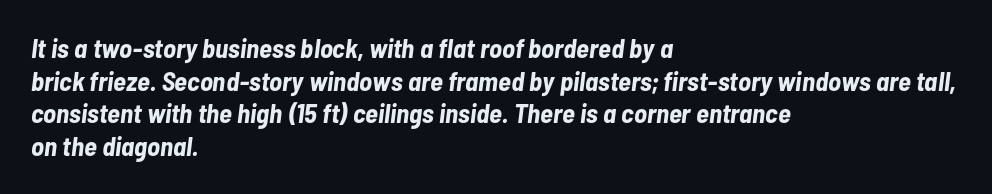
The image shows 27 px bold type, italic (leaning right); set left-aligned, line spacing 1.21x, normal letter spacing, not underlined.
